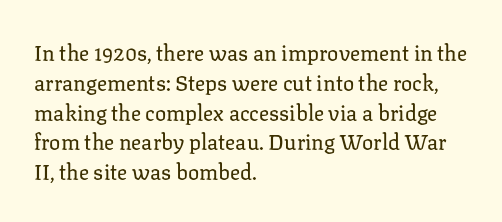
The image shows 21 px text type, upright; set left-aligned, normal line spacing (1.42x), normal letter spacing, not underlined.
